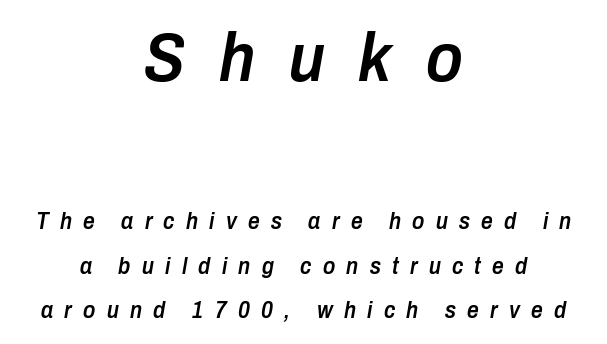
Loose tracking; the words dissolve into strings of separated letters. Line spacing here is loose. You could not count columns in this text — the font is proportionally spaced. Does the lettering tilt? It does — this is italic.
